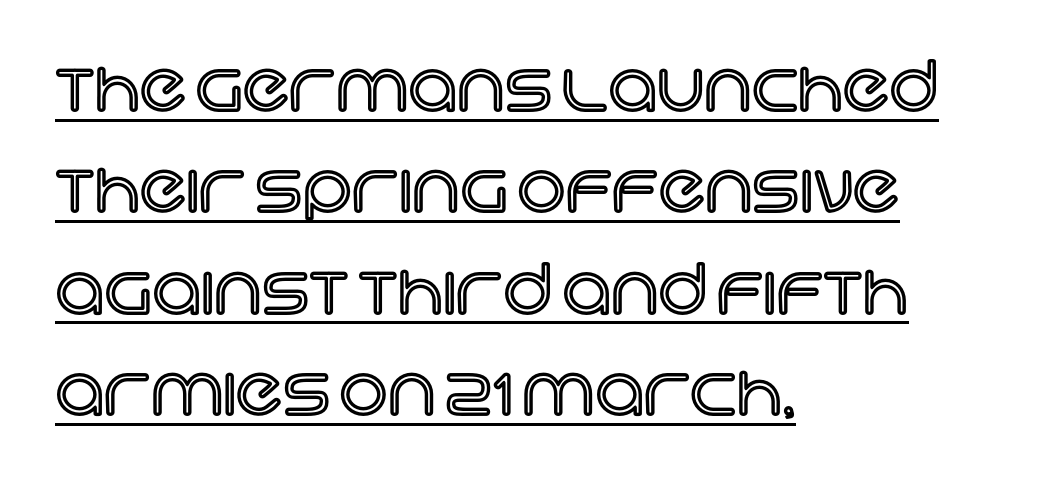
The image shows 68 px text type, upright; set left-aligned, normal line spacing (1.49x), normal letter spacing, underlined; a large x-height.
